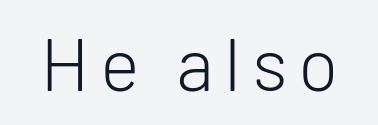
The image shows 75 px light sans-serif type, upright; set not underlined; low stroke contrast and a medium x-height.
